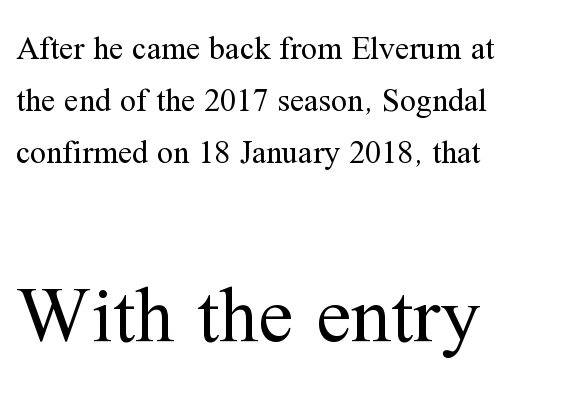
The image shows 79 px regular-weight serif type, upright; set left-aligned, normal line spacing (1.63x), normal letter spacing, not underlined; the second (bottom) block is 2.47x larger; medium stroke contrast and a medium x-height.
